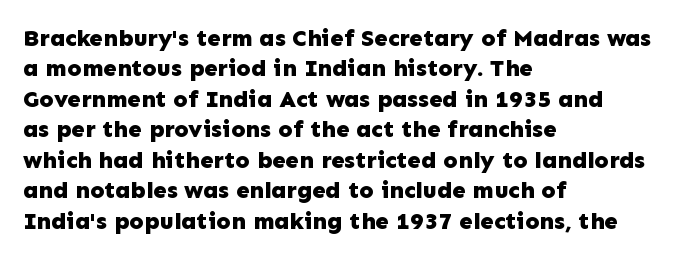
The glyphs are unaccompanied by any horizontal stroke below them. The leading is moderate, giving the passage an even texture. Left-aligned paragraph, ragged on the right. A full-strength bold gives these letters their thick strokes. This sample uses an upright cut, with every glyph sitting square on the baseline.
